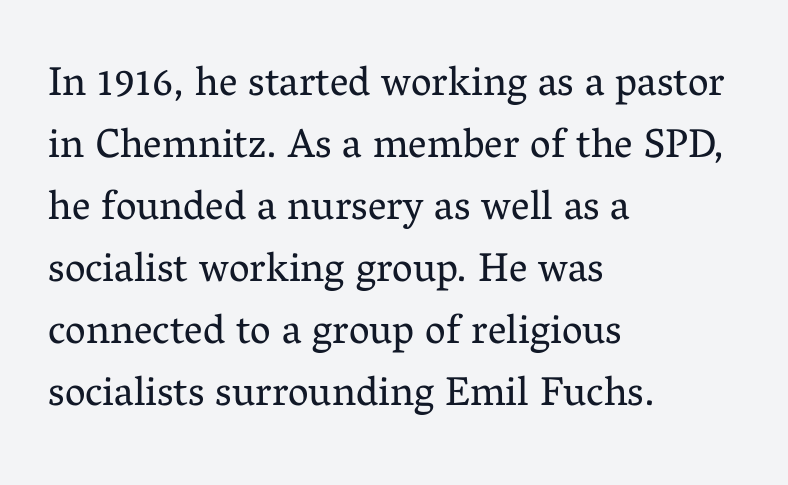
The rag falls on the right side of this text block. The words here are not underlined. This is the regular roman posture of the typeface. Here the glyphs are tracked normally, forming tight word shapes. Unlike a clean sans, this face finishes its strokes with serifs. Counters stay open thanks to moderate or lighter strokes.
